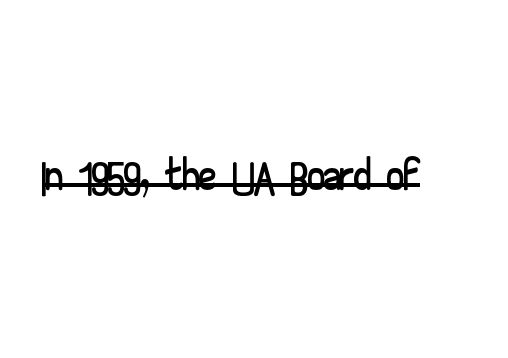
This sample uses a sans-serif face. Somebody hit Ctrl+U on this one — the words are underlined. The rendering uses natural spacing where letterforms have individual widths. No italicization has been applied; the sample stays upright.
